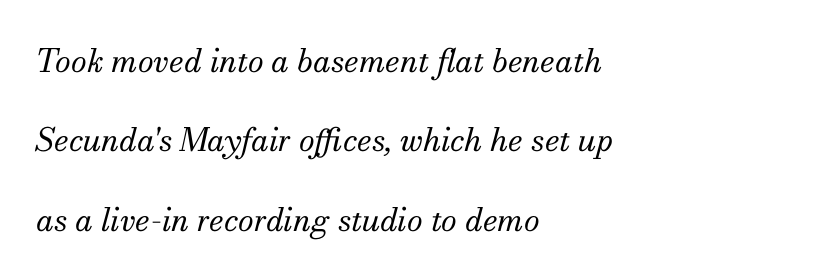
{"serif": "yes", "italic": "yes", "lean": "right", "slant_degrees": 13, "bold": "no", "weight": "regular", "width": "normal", "stroke_contrast": "medium", "x_height": "small", "monospaced": "no", "underline": "no", "align": "left", "line_spacing": "loose", "line_spacing_ratio": 2.48, "letter_spacing": "normal", "letter_spacing_em": 0.0, "glyph_px": 32}
